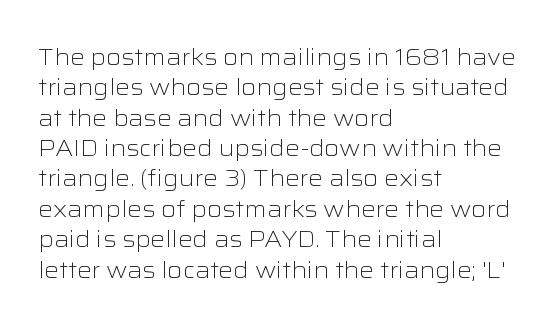
The space directly below the letters is spotless. Caption: standard tracking, unaltered. Vertically, the passage feels balanced, rows spaced as you'd expect. Does the lettering tilt? It doesn't — this is upright.
